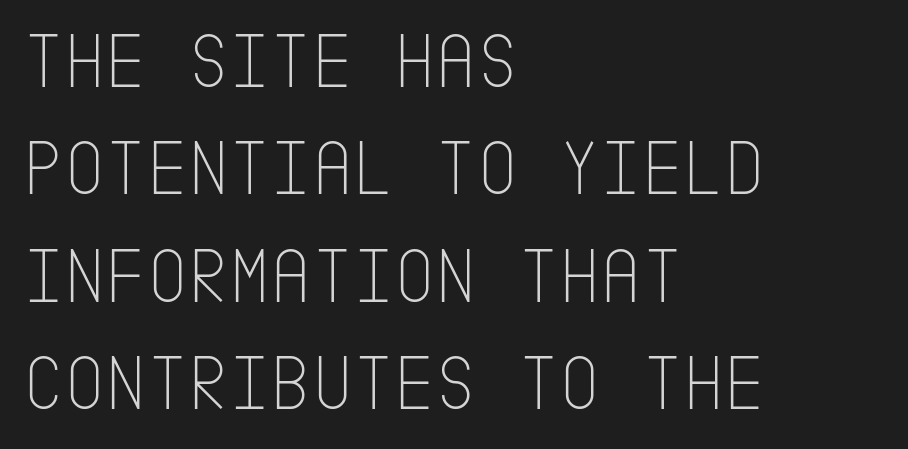
{"serif": "no", "italic": "no", "bold": "no", "weight": "thin", "width": "condensed", "stroke_contrast": "low", "x_height": "large", "underline": "no", "align": "left", "line_spacing": "normal", "line_spacing_ratio": 1.36, "letter_spacing": "normal", "letter_spacing_em": 0.0, "glyph_px": 79}
